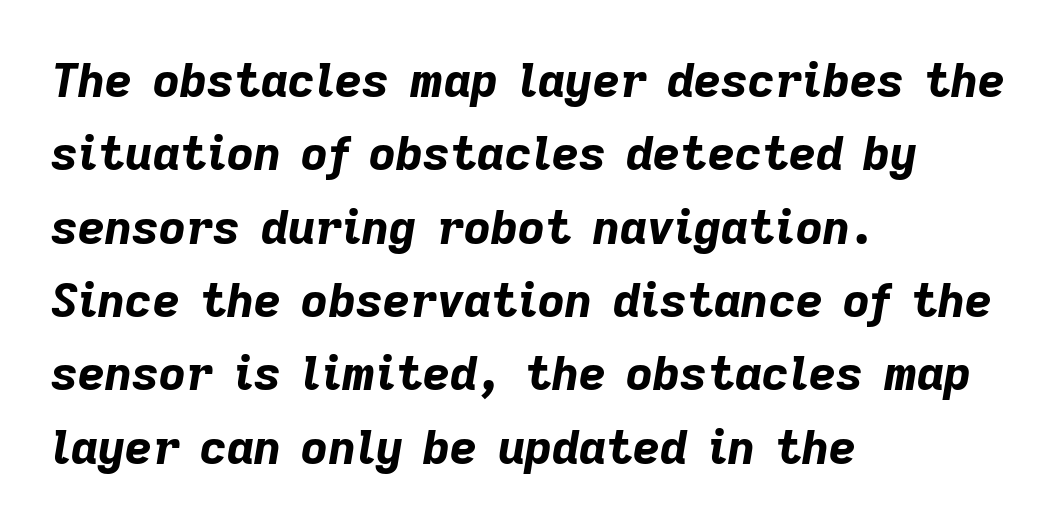
The line texture is even and compact thanks to regular tracking. A typesetter would call this proportional, since set widths differ per character. Reading down the column, the eye jumps a familiar distance to each next line. The text carries the slant typical of an italic or oblique font.
